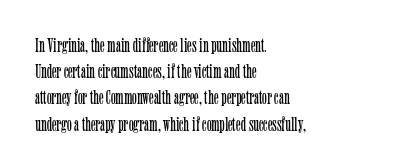
No chunkiness to these letters — they're not bold. Alignment: flush left. Do the letters lean? They stand straight. Horizontal bands of white between lines are of average thickness. Has an underline been added? It has not. Is the letter spacing exaggerated? No — it looks like the ordinary default.
